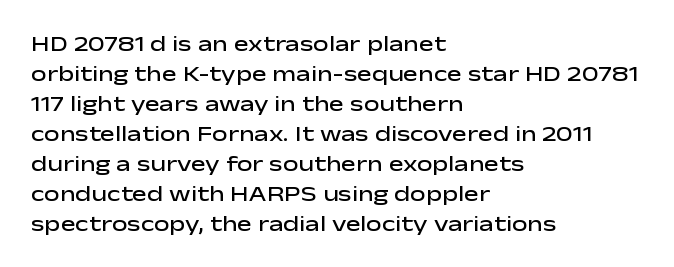
In terms of letterspacing, this is plain default setting. Underlining? Definitely not there. The rendering anchors every line to the left-hand side. Style check: upright.
